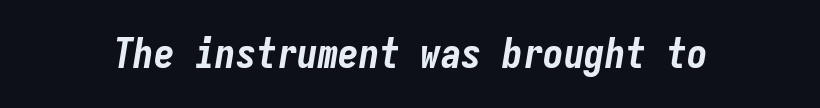
The image shows 41 px bold, condensed type, italic (leaning right), monospaced; set normal letter spacing, not underlined; low stroke contrast and a medium x-height.
